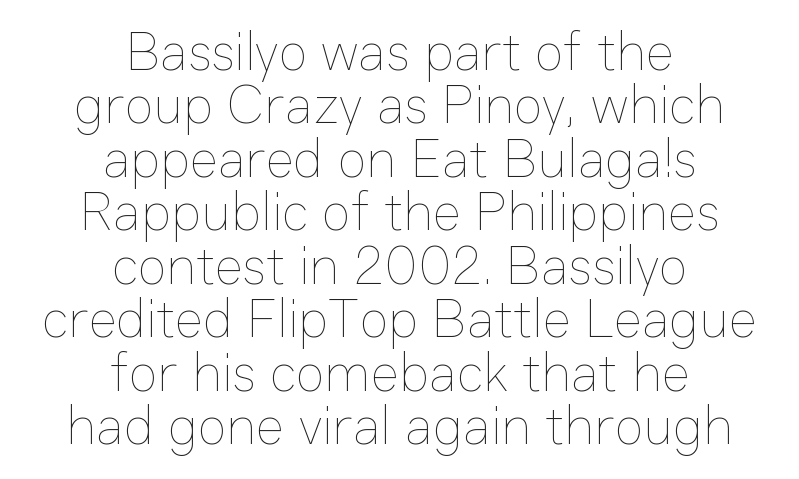
Q: Is the text bold? A: No.
Q: Is the text italic (slanted)? A: No, it is upright.
Q: Is the text underlined? A: No.
Q: How is the paragraph aligned? A: Centered.
Q: Is the spacing between letters normal or unusually wide? A: Normal.
Q: Is the spacing between lines tight, normal or loose? A: Tight.
Q: Width (condensed, normal, or wide)? A: Normal.
Q: Stroke contrast? A: Low.
Q: x-height? A: Medium.
Q: Monospaced? A: No.
